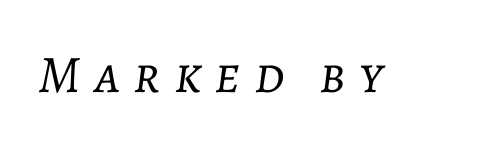
Q: Is the text bold? A: No.
Q: Is the text italic (slanted)? A: Yes, it leans right by about 7 degrees.
Q: Is the text underlined? A: No.
Q: Is the spacing between letters normal or unusually wide? A: Unusually wide.
Q: Width (condensed, normal, or wide)? A: Normal.
Q: Stroke contrast? A: Low.
Q: x-height? A: Medium.
Q: Monospaced? A: No.
